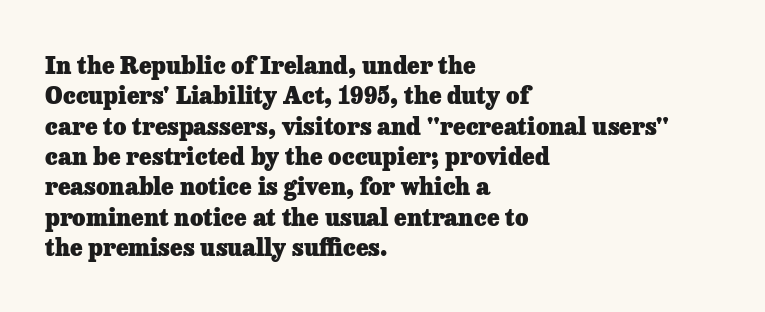
The image shows 23 px bold type, upright; set left-aligned, normal line spacing (1.32x), normal letter spacing, not underlined.
